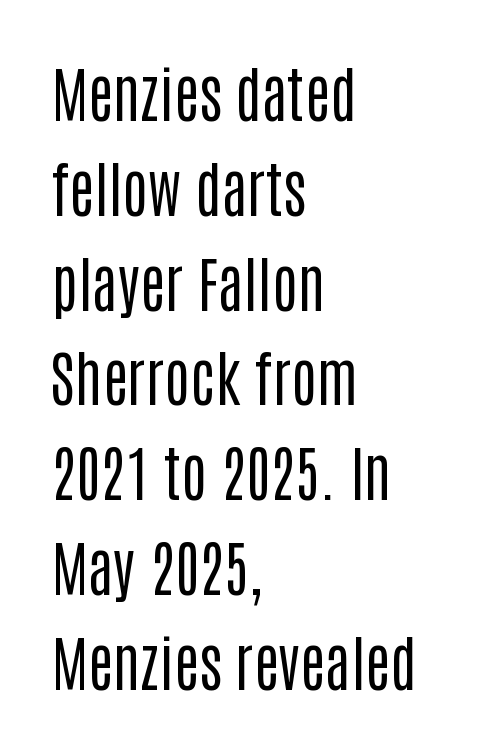
Q: Is the text bold? A: No.
Q: Is the text italic (slanted)? A: No, it is upright.
Q: Is the typeface a serif or a sans-serif typeface? A: Sans-serif.
Q: Is the text underlined? A: No.
Q: How is the paragraph aligned? A: Left-aligned.
Q: Is the spacing between letters normal or unusually wide? A: Normal.
Q: Is the spacing between lines tight, normal or loose? A: Normal.
Q: Width (condensed, normal, or wide)? A: Condensed.
Q: Stroke contrast? A: Low.
Q: x-height? A: Large.
Q: Monospaced? A: No.
